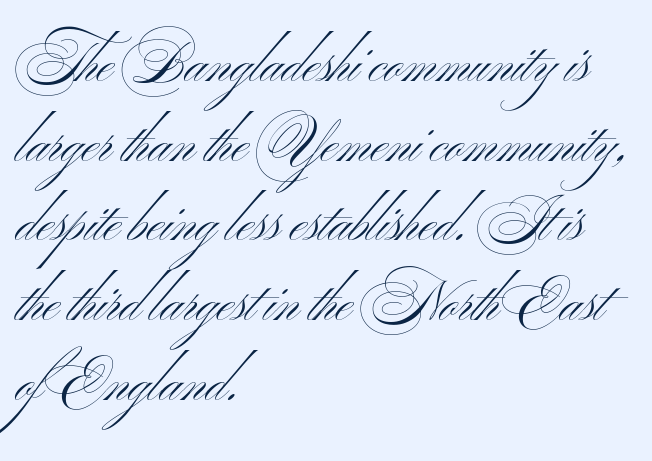
Q: Is the text bold? A: No.
Q: Is the text italic (slanted)? A: Yes.
Q: Is the typeface a serif or a sans-serif typeface? A: Sans-serif.
Q: Is the text underlined? A: No.
Q: How is the paragraph aligned? A: Left-aligned.
Q: Is the spacing between letters normal or unusually wide? A: Normal.
Q: Is the spacing between lines tight, normal or loose? A: Normal.
Q: Width (condensed, normal, or wide)? A: Wide.
Q: Stroke contrast? A: Medium.
Q: x-height? A: Small.
Q: Monospaced? A: No.
